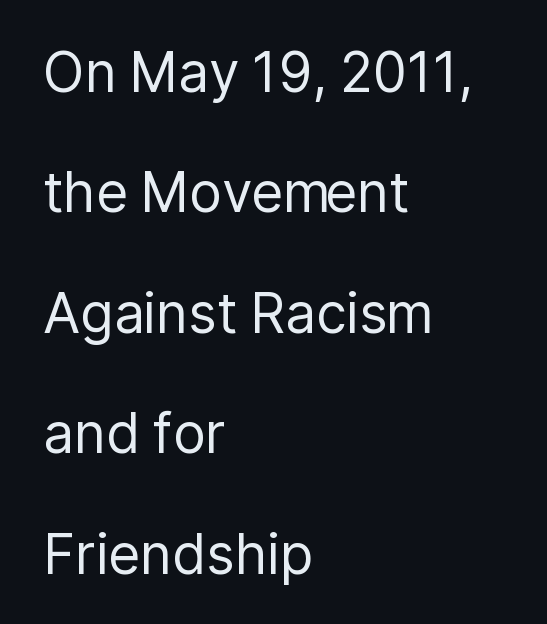
Quick note: not italic, upright. Proportional: the letters do not fall into vertical columns. Each line starts at the same left margin while the right side varies. The font is comparable to plain body text, perhaps lighter. Vertical spacing — loose. A clean baseline with only descenders dipping below it.
